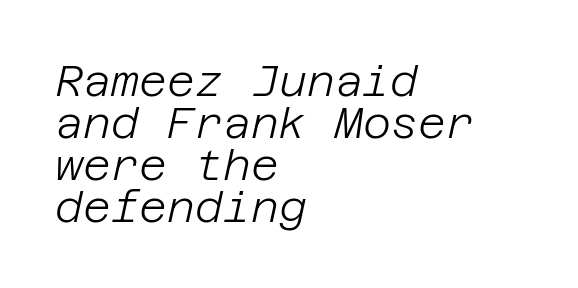
{"italic": "yes", "lean": "right", "slant_degrees": 12, "bold": "no", "weight": "light", "width": "normal", "stroke_contrast": "low", "x_height": "large", "underline": "no", "align": "left", "line_spacing": "tight", "line_spacing_ratio": 0.98, "letter_spacing": "normal", "letter_spacing_em": 0.0, "glyph_px": 43}
